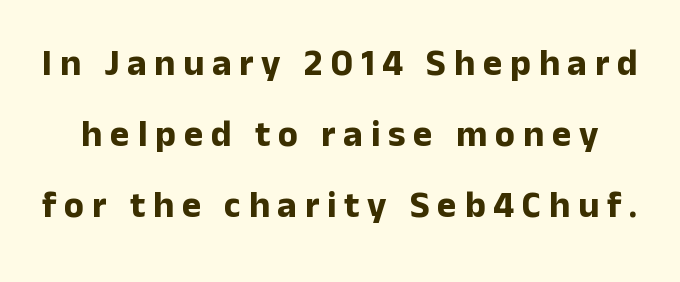
A typesetter would call this leading open, well beyond the default. Heft: maximum for text — a bold. The passage shown is not underscored anywhere. What kind of face is this? One without serifs — a sans. Do the characters align in a grid? No, the font is proportional.
